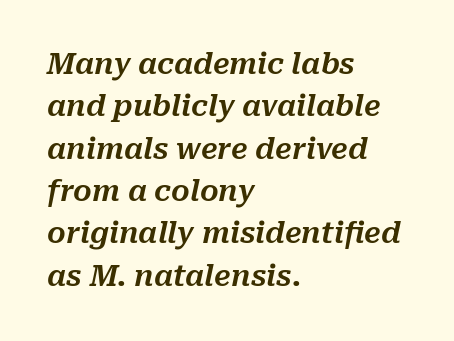
Q: Is the text italic (slanted)? A: Yes, it leans right by about 10 degrees.
Q: Is the text underlined? A: No.
Q: How is the paragraph aligned? A: Left-aligned.
Q: Is the spacing between letters normal or unusually wide? A: Normal.
Q: Is the spacing between lines tight, normal or loose? A: Normal.
Q: Width (condensed, normal, or wide)? A: Normal.
Q: Stroke contrast? A: Medium.
Q: x-height? A: Medium.
Q: Monospaced? A: No.
